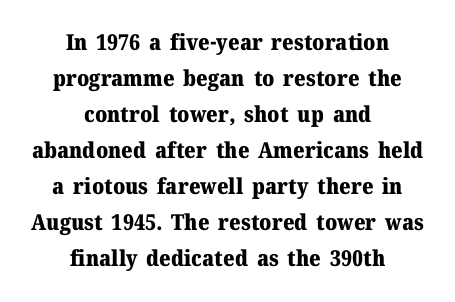
The image shows 22 px bold type, upright; set centered, normal line spacing (1.64x), normal letter spacing, not underlined.
